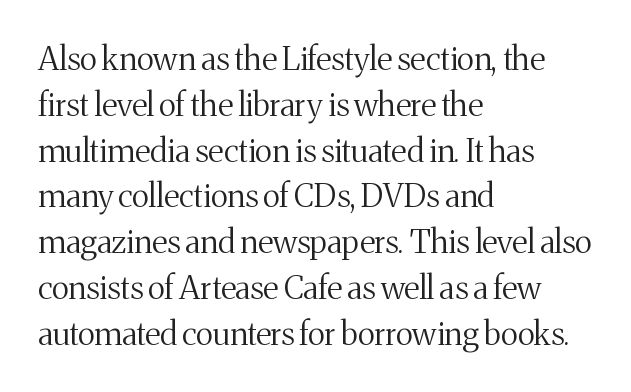
The glyphs are unaccompanied by any horizontal stroke below them. Casual observation: everything's shoved over to the left. Tall strokes in this sample are plumb rather than angled. The weight would be labelled regular, book, light, or lighter still. Looks like regular typesetting: each glyph gets only the width it needs.
